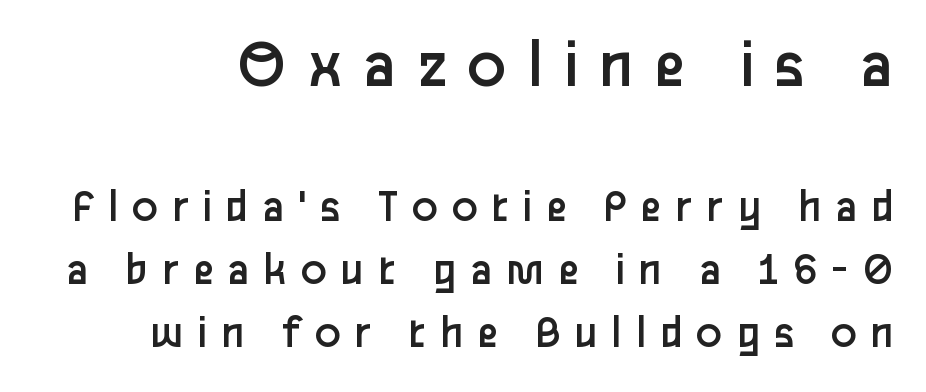
The image shows 72 px regular-weight sans-serif type, upright; set right-aligned, normal line spacing (1.32x), unusually wide letter spacing (+0.28 em), not underlined; the first (top) block is 1.5x larger; low stroke contrast and a medium x-height.
